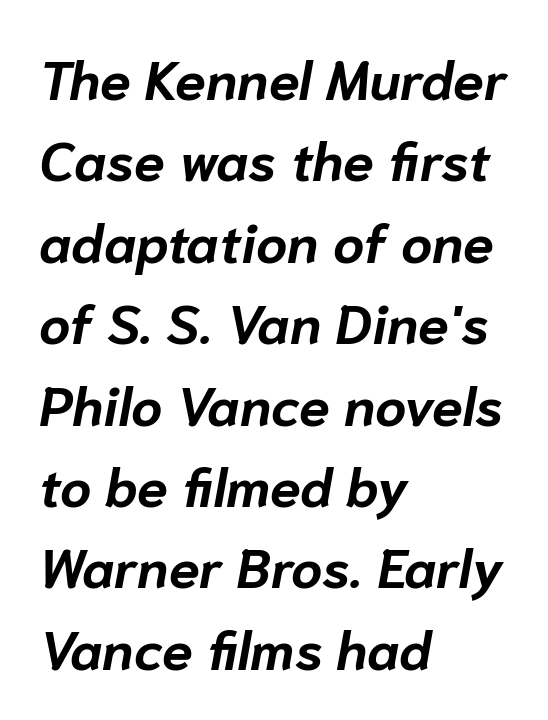
The image shows 55 px bold type, italic (leaning right); set left-aligned, normal line spacing (1.48x), normal letter spacing, not underlined; low stroke contrast and a medium x-height.
